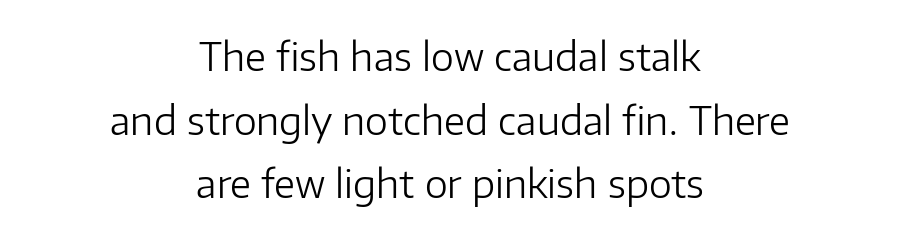
The image shows 39 px light sans-serif type, upright; set centered, normal line spacing (1.63x), normal letter spacing, not underlined; low stroke contrast and a medium x-height.
